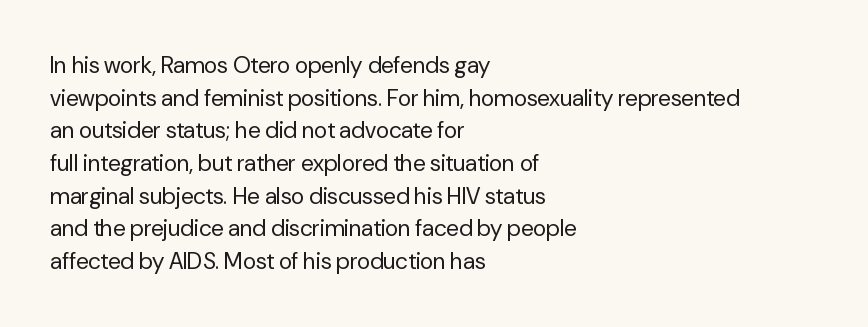
Q: Is the text bold? A: No.
Q: Is the text italic (slanted)? A: No, it is upright.
Q: Is the text underlined? A: No.
Q: How is the paragraph aligned? A: Left-aligned.
Q: Is the spacing between letters normal or unusually wide? A: Normal.
Q: Is the spacing between lines tight, normal or loose? A: Normal.
